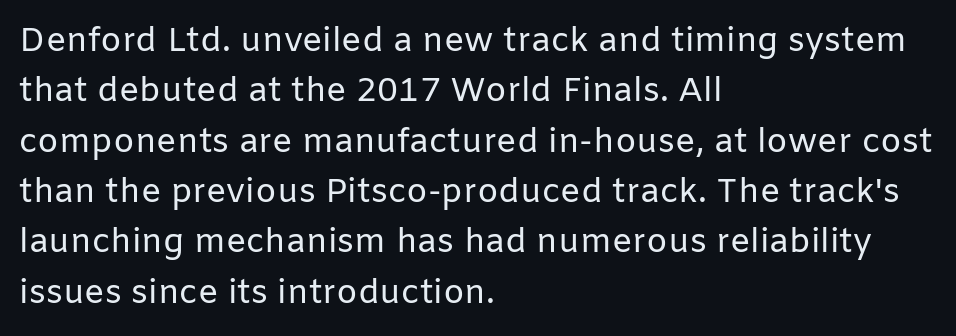
The image shows 34 px regular-weight sans-serif type, upright; set left-aligned, normal line spacing (1.48x), normal letter spacing, not underlined; low stroke contrast and a medium x-height.
